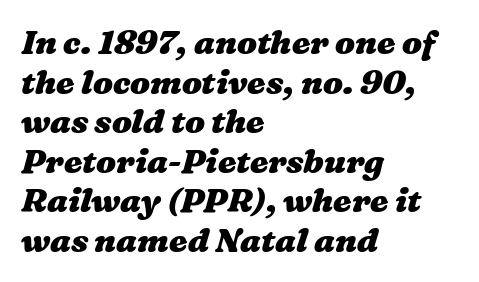
The image shows 33 px heavy, wide type; set left-aligned, line spacing 1.2x, normal letter spacing, not underlined; medium stroke contrast and a medium x-height.
